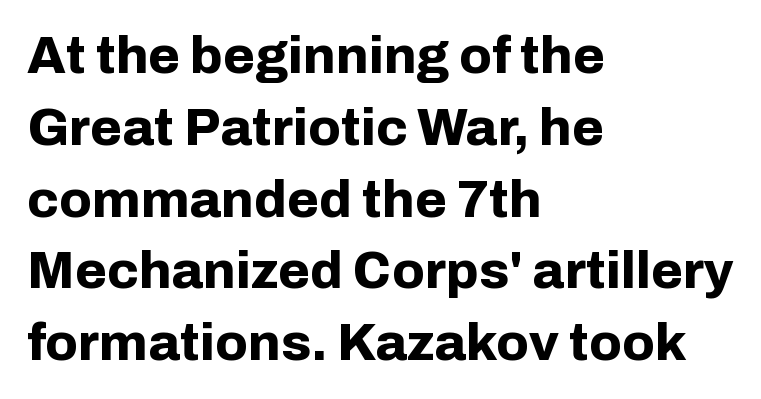
{"serif": "no", "italic": "no", "bold": "yes", "weight": "bold", "width": "normal", "stroke_contrast": "low", "x_height": "medium", "monospaced": "no", "underline": "no", "align": "left", "line_spacing": "normal", "line_spacing_ratio": 1.38, "letter_spacing": "normal", "letter_spacing_em": 0.0, "glyph_px": 52}
